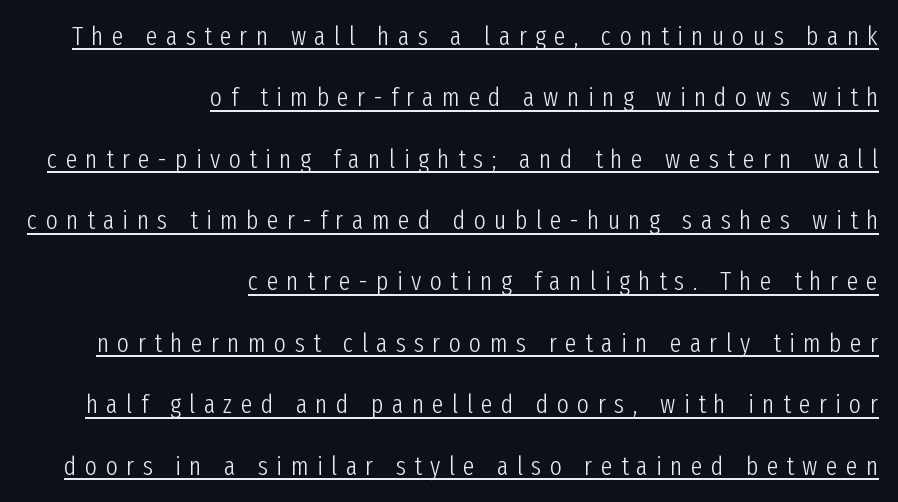
Summary of weight: not heavy and not bold. The face used here appears with an underline applied. Leftover space on each line is placed entirely before the opening word. These lines stand farther apart than default settings would place them. Upright lettering throughout. Display-style spreading of the glyphs; the letterfit is very open.
